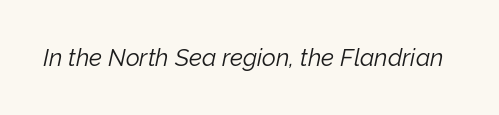
{"italic": "yes", "lean": "right", "slant_degrees": 12, "bold": "no", "underline": "no", "letter_spacing": "normal", "letter_spacing_em": 0.0, "glyph_px": 24}
